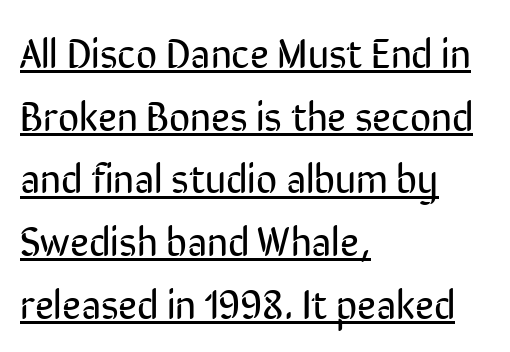
The image shows 41 px regular-weight, condensed sans-serif type, upright; set left-aligned, normal line spacing (1.53x), normal letter spacing, underlined; low stroke contrast and a medium x-height.
